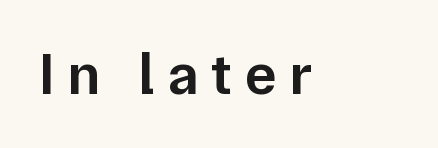
{"serif": "no", "italic": "no", "bold": "semi", "weight": "semibold", "width": "normal", "stroke_contrast": "low", "x_height": "medium", "monospaced": "no", "underline": "no", "letter_spacing": "wide", "letter_spacing_em": 0.22, "glyph_px": 59}
